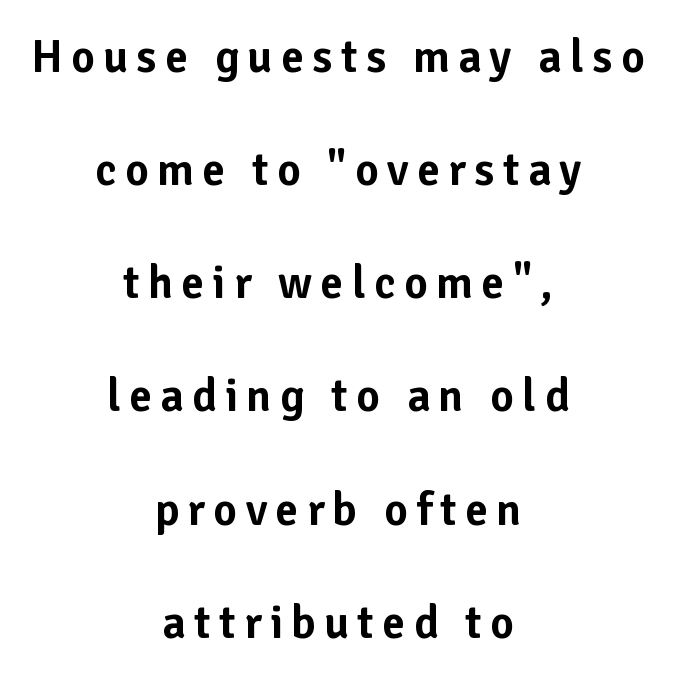
The image shows 46 px sans-serif type, upright; set centered, loose line spacing (2.46x), not underlined; low stroke contrast and a medium x-height.
